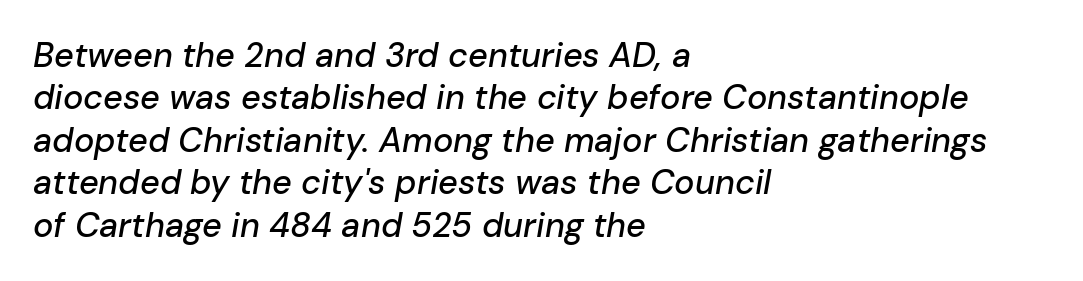
Is this a fixed-width face? No — the glyphs have proportional, varying widths. Look at the tracking — it's just the regular setting, nothing added. The vertical gap from one line to the next is medium. Alignment: flush left. The passage shown is not underscored anywhere.
